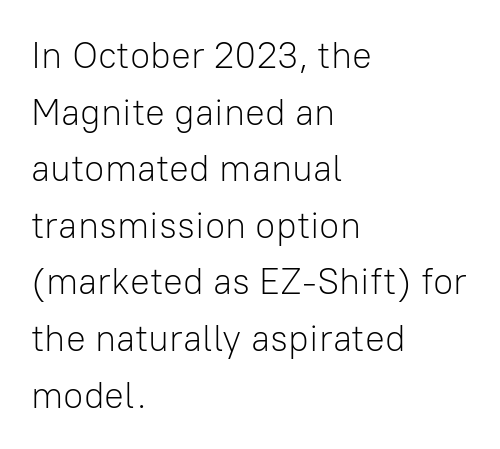
The words here are not underlined. All the whitespace from short lines collects on the right. Heaviness? Minimal to ordinary, like unemphasized prose. Interline gaps are of average width in this sample. Spacing between characters is what you'd get straight out of the box.
